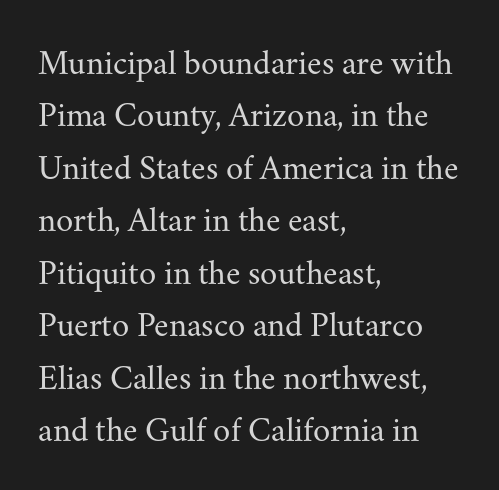
{"serif": "yes", "italic": "no", "bold": "no", "weight": "regular", "width": "normal", "stroke_contrast": "medium", "x_height": "small", "monospaced": "no", "underline": "no", "align": "left", "line_spacing": "normal", "line_spacing_ratio": 1.5, "letter_spacing": "normal", "letter_spacing_em": 0.0, "glyph_px": 35}
